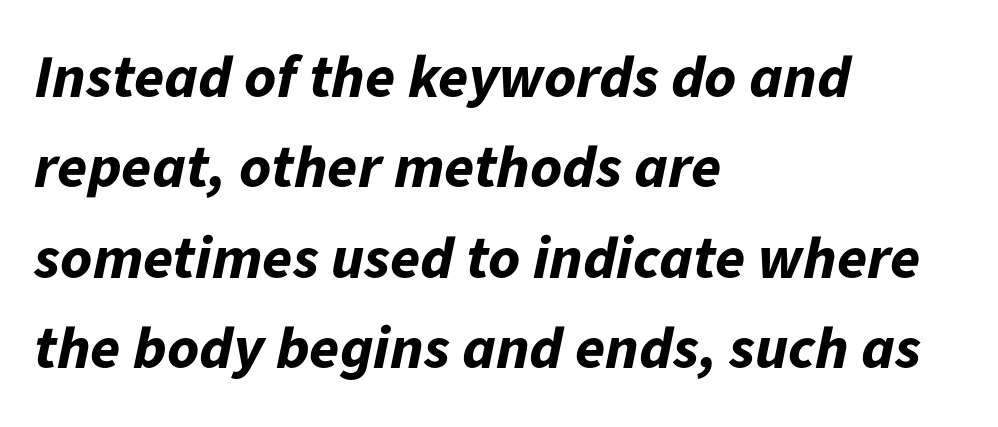
Q: Is the text bold? A: Yes.
Q: Is the text italic (slanted)? A: Yes, it leans right by about 11 degrees.
Q: Is the text underlined? A: No.
Q: How is the paragraph aligned? A: Left-aligned.
Q: Is the spacing between letters normal or unusually wide? A: Normal.
Q: Is the spacing between lines tight, normal or loose? A: Normal.
Q: Width (condensed, normal, or wide)? A: Normal.
Q: Stroke contrast? A: Low.
Q: x-height? A: Medium.
Q: Monospaced? A: No.
